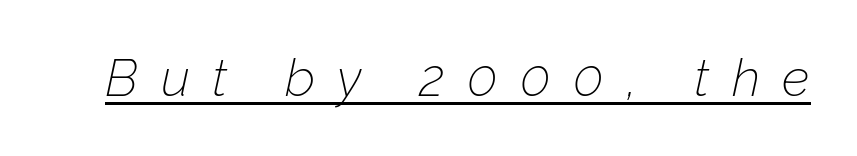
The typesetting does not lean heavy: it is not bold. The specimen includes a rule beneath the text block's lines. Substantial extra tracking has been applied to these lines. Do the characters align in a grid? No, the font is proportional. The text carries the slant typical of an italic or oblique font.
